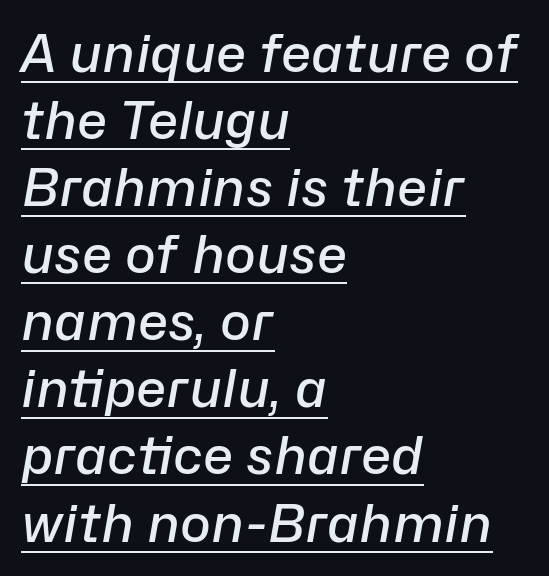
The image shows 52 px semibold type, italic (leaning right); set left-aligned, normal line spacing (1.29x), normal letter spacing, underlined; low stroke contrast and a medium x-height.
